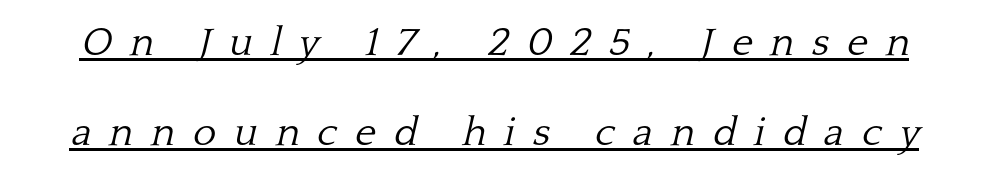
The image shows 40 px light serif type, italic (leaning right); set loose line spacing (2.24x), unusually wide letter spacing (+0.44 em), underlined; low stroke contrast and a medium x-height.
